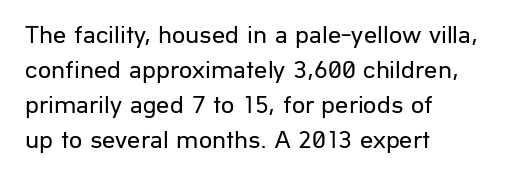
Q: Is the text bold? A: No.
Q: Is the text italic (slanted)? A: No, it is upright.
Q: Is the text underlined? A: No.
Q: How is the paragraph aligned? A: Left-aligned.
Q: Is the spacing between letters normal or unusually wide? A: Normal.
Q: Is the spacing between lines tight, normal or loose? A: Normal.
